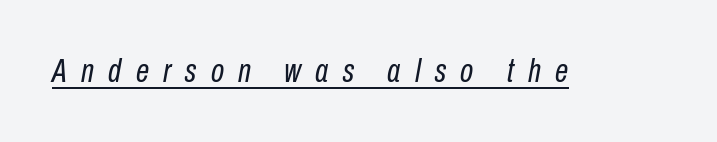
The image shows 34 px regular-weight, condensed type, italic (leaning right); set unusually wide letter spacing (+0.42 em), underlined; low stroke contrast and a medium x-height.
